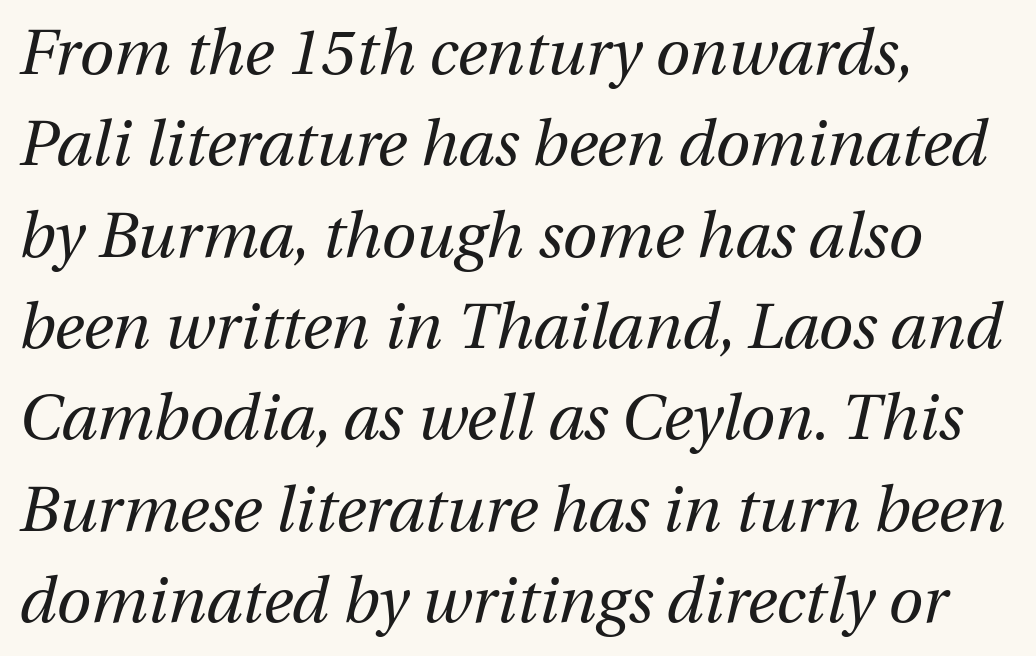
Q: Is the text bold? A: No.
Q: Is the text italic (slanted)? A: Yes, it leans right by about 12 degrees.
Q: Is the text underlined? A: No.
Q: How is the paragraph aligned? A: Left-aligned.
Q: Is the spacing between letters normal or unusually wide? A: Normal.
Q: Is the spacing between lines tight, normal or loose? A: Normal.
Q: Width (condensed, normal, or wide)? A: Normal.
Q: Stroke contrast? A: Medium.
Q: x-height? A: Medium.
Q: Monospaced? A: No.
